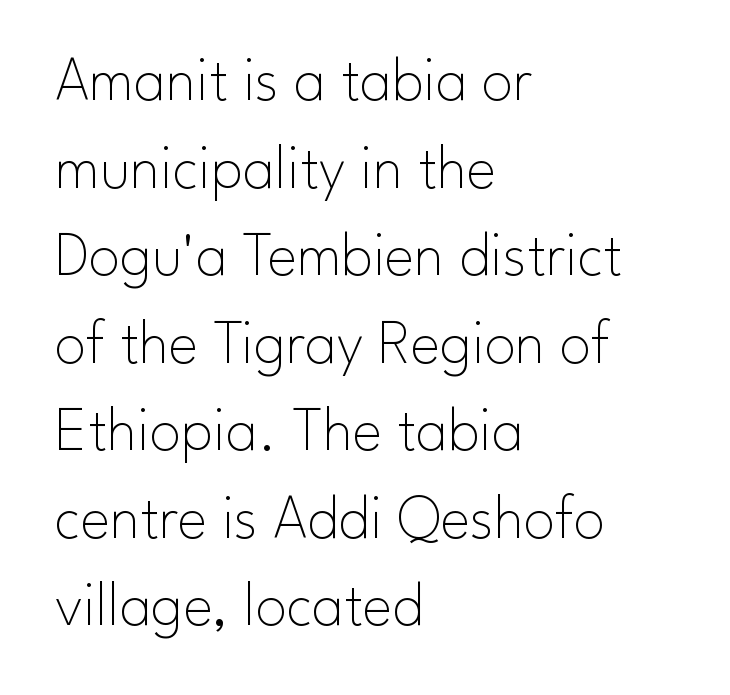
Q: Is the text bold? A: No.
Q: Is the text italic (slanted)? A: No, it is upright.
Q: Is the typeface a serif or a sans-serif typeface? A: Sans-serif.
Q: Is the text underlined? A: No.
Q: How is the paragraph aligned? A: Left-aligned.
Q: Is the spacing between letters normal or unusually wide? A: Normal.
Q: Is the spacing between lines tight, normal or loose? A: Normal.
Q: Width (condensed, normal, or wide)? A: Normal.
Q: Stroke contrast? A: Low.
Q: x-height? A: Small.
Q: Monospaced? A: No.
